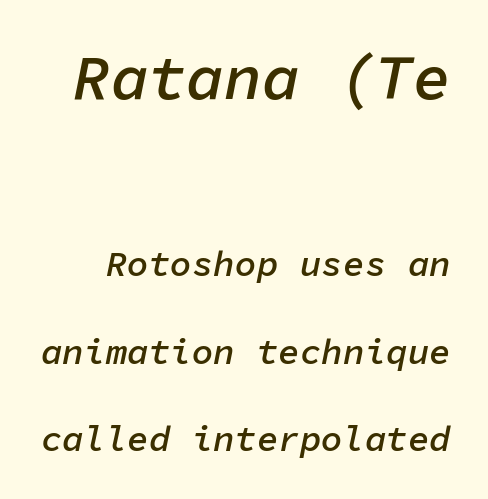
Q: Is the text bold? A: Semi-bold.
Q: Is the text italic (slanted)? A: Yes, it leans right by about 11 degrees.
Q: Is the text underlined? A: No.
Q: Is the spacing between letters normal or unusually wide? A: Normal.
Q: Is the spacing between lines tight, normal or loose? A: Loose.
Q: Which block of text is set in a larger size, the first (top) or the second (bottom)? A: The first (top) one.
Q: Width (condensed, normal, or wide)? A: Normal.
Q: Stroke contrast? A: Low.
Q: x-height? A: Medium.
Q: Monospaced? A: Yes.
